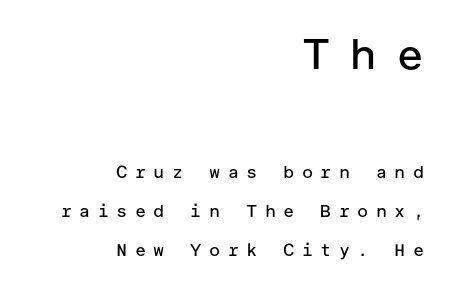
The foot of each line stays bare and open. No italicization has been applied; the sample stays upright. The font family rendered here belongs to the sans-serif group. The typeface has the unassuming heft of standard copy or less.
